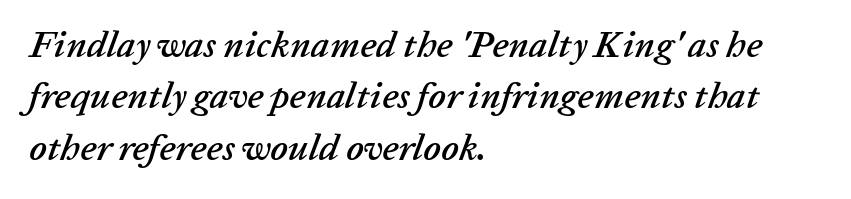
The horizontal fit of the characters is conventional and even. Here the designer chose a conventional face with non-uniform glyph widths. Short and long lines alike share a common starting point at left. Anything drawn beneath the words? Only blank space. Rendered with sloped, italic letterforms.
